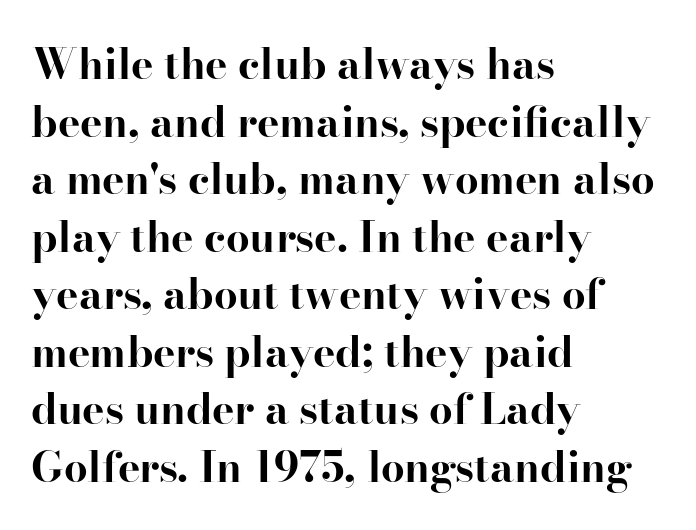
{"serif": "yes", "italic": "no", "bold": "yes", "weight": "bold", "width": "normal", "stroke_contrast": "high", "x_height": "small", "monospaced": "no", "underline": "no", "align": "left", "line_spacing": "normal", "line_spacing_ratio": 1.37, "letter_spacing": "normal", "letter_spacing_em": 0.0, "glyph_px": 42}
